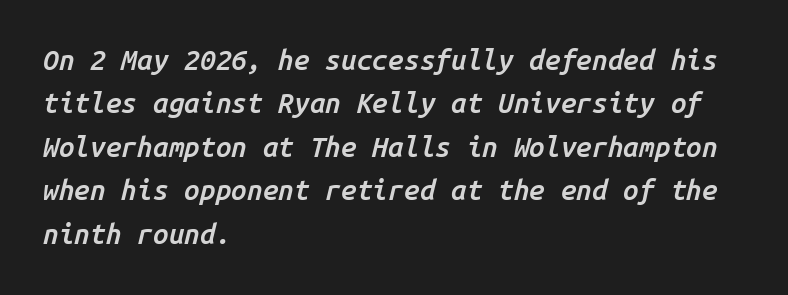
{"italic": "yes", "lean": "right", "slant_degrees": 14, "bold": "semi", "weight": "semibold", "width": "normal", "stroke_contrast": "low", "x_height": "medium", "monospaced": "yes", "underline": "no", "align": "left", "line_spacing": "normal", "line_spacing_ratio": 1.55, "letter_spacing": "normal", "letter_spacing_em": 0.0, "glyph_px": 28}
